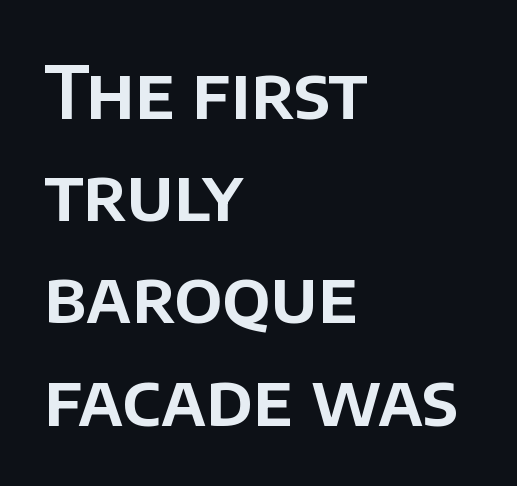
{"serif": "no", "italic": "no", "width": "normal", "stroke_contrast": "low", "x_height": "large", "monospaced": "no", "underline": "no", "align": "left", "line_spacing": "normal", "line_spacing_ratio": 1.42, "letter_spacing": "normal", "letter_spacing_em": 0.0, "glyph_px": 72}
